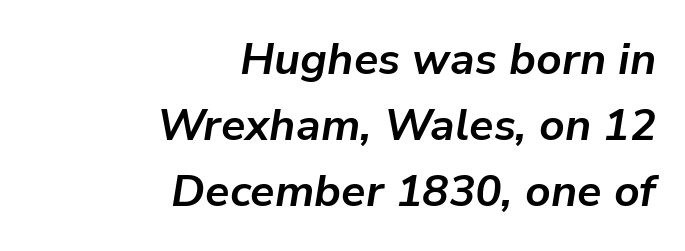
{"italic": "yes", "lean": "right", "slant_degrees": 9, "bold": "yes", "weight": "bold", "width": "normal", "stroke_contrast": "low", "x_height": "medium", "monospaced": "no", "underline": "no", "align": "right", "line_spacing": "normal", "line_spacing_ratio": 1.5, "letter_spacing": "normal", "letter_spacing_em": 0.0, "glyph_px": 44}
